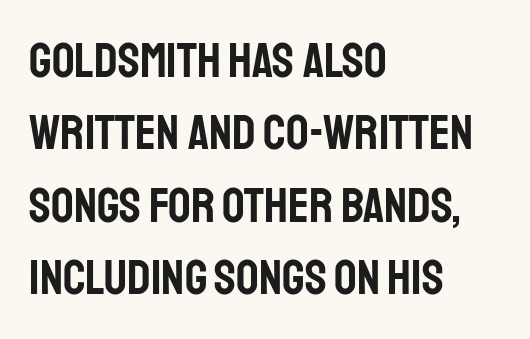
Q: Is the text italic (slanted)? A: No, it is upright.
Q: Is the typeface a serif or a sans-serif typeface? A: Sans-serif.
Q: Is the text underlined? A: No.
Q: How is the paragraph aligned? A: Left-aligned.
Q: Is the spacing between letters normal or unusually wide? A: Normal.
Q: Is the spacing between lines tight, normal or loose? A: Normal.
Q: Width (condensed, normal, or wide)? A: Condensed.
Q: Stroke contrast? A: Low.
Q: x-height? A: Large.
Q: Monospaced? A: No.
